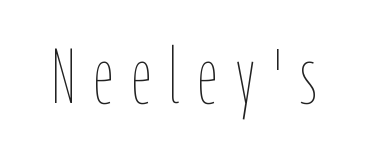
{"italic": "no", "bold": "no", "weight": "thin", "width": "condensed", "stroke_contrast": "low", "x_height": "medium", "monospaced": "no", "underline": "no", "letter_spacing": "wide", "letter_spacing_em": 0.24, "glyph_px": 78}
